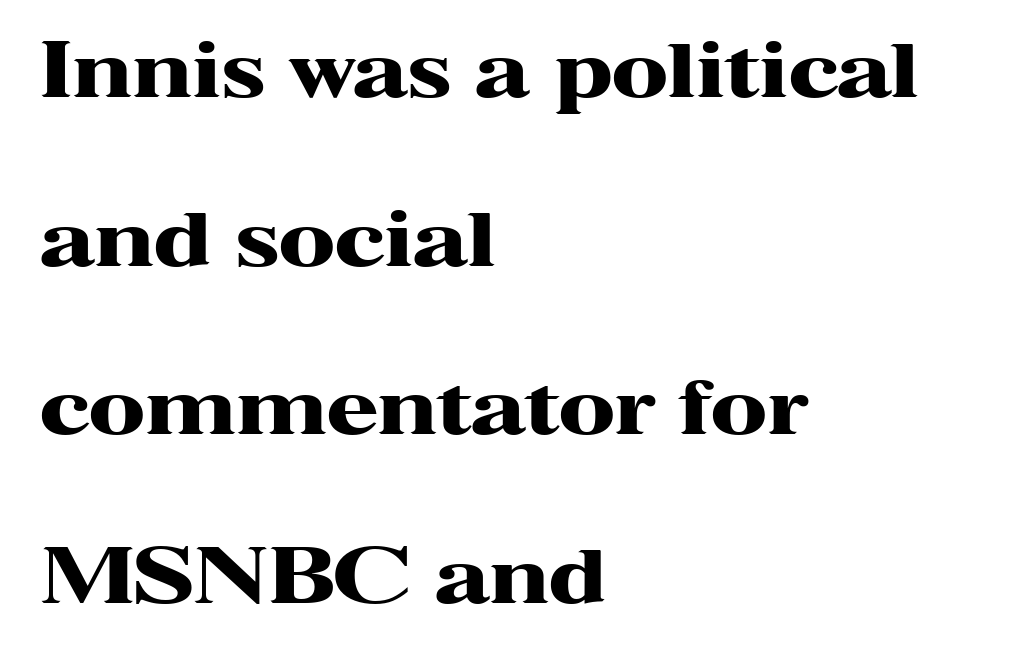
The image shows 75 px heavy, wide serif type, upright; set left-aligned, loose line spacing (2.25x), normal letter spacing, not underlined; high stroke contrast and a medium x-height.
